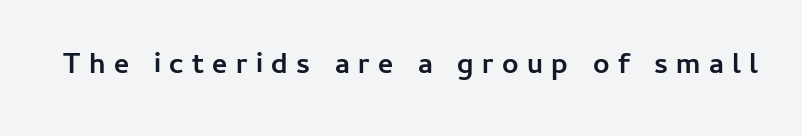
Q: Is the text bold? A: Yes.
Q: Is the text italic (slanted)? A: No, it is upright.
Q: Is the typeface a serif or a sans-serif typeface? A: Sans-serif.
Q: Is the text underlined? A: No.
Q: Is the spacing between letters normal or unusually wide? A: Unusually wide.
Q: Width (condensed, normal, or wide)? A: Normal.
Q: Stroke contrast? A: Low.
Q: x-height? A: Medium.
Q: Monospaced? A: No.
